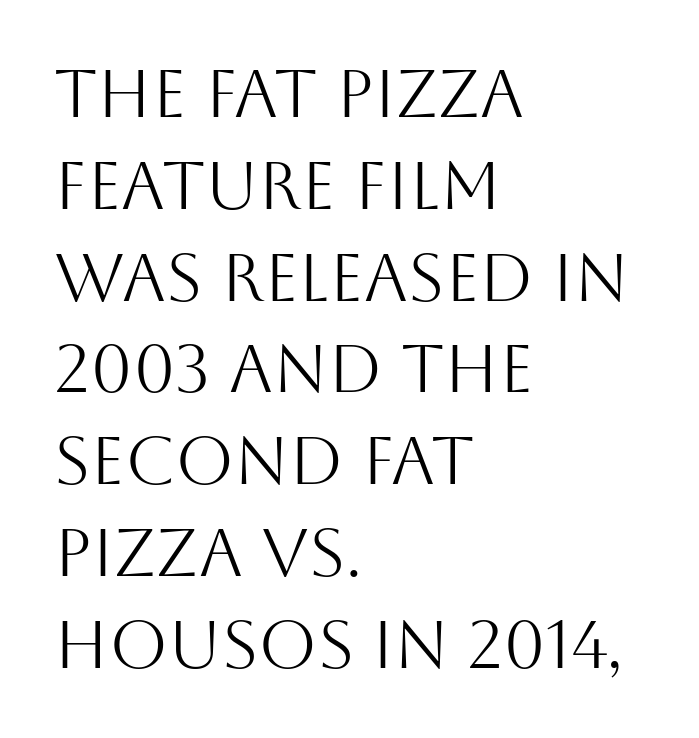
The zone under the glyphs is completely vacant. Where is the straight margin? On the left. Regarding leading, the lines here are spaced in the standard way. Proportional: the letters do not fall into vertical columns. Vertical strokes here are truly vertical.
